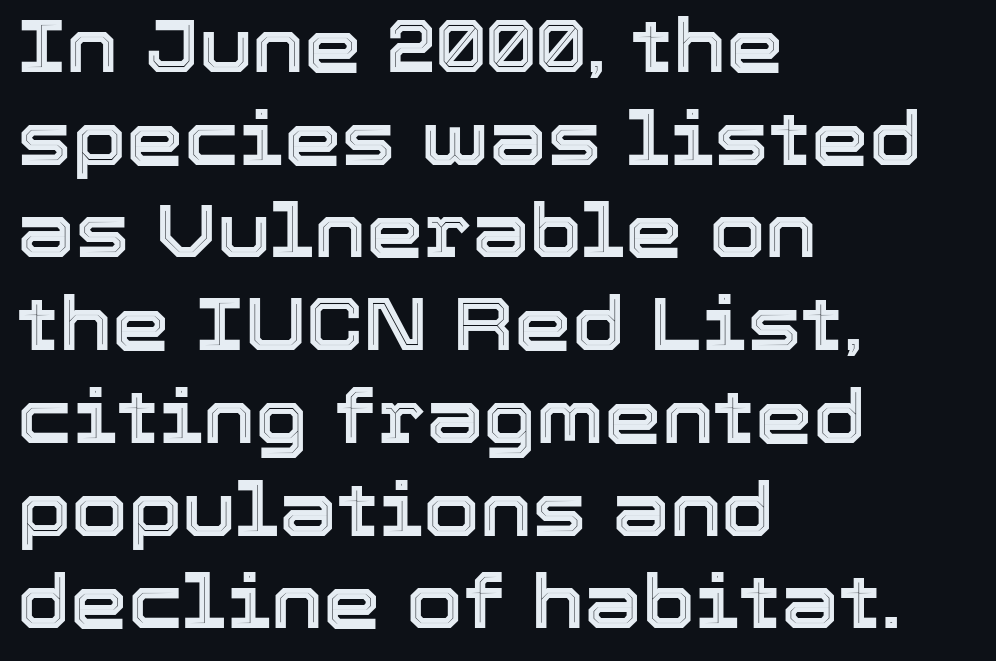
The image shows 73 px text type, upright; set left-aligned, normal line spacing (1.27x), normal letter spacing, not underlined; a medium x-height.
